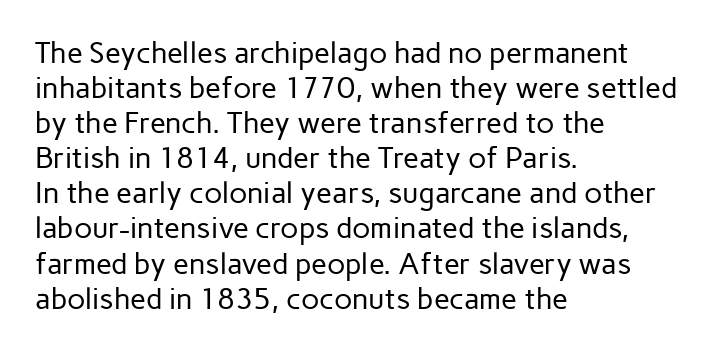
A bare baseline throughout the passage. The face used here is a sans, in the tradition of grotesques and geometrics. The letters advance in unequal steps, a hallmark of proportional type. Unlike italic type, these characters show no tilt at all. These lines stack with their left ends in a neat column.
